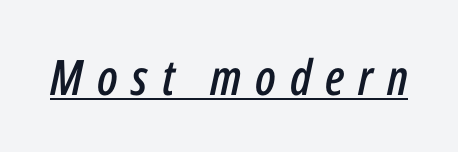
Emphasis-style slanted type is in use. Somebody hit Ctrl+U on this one — the words are underlined. A typesetter would call this proportional, since set widths differ per character. The line texture is sparse and dotted thanks to wide tracking.
